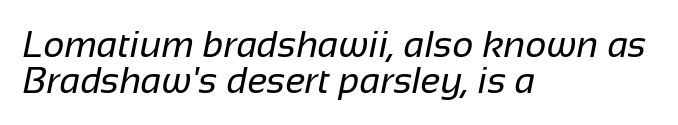
{"serif": "no", "bold": "no", "weight": "regular", "width": "normal", "stroke_contrast": "low", "x_height": "medium", "monospaced": "no", "underline": "no", "align": "left", "line_spacing": "tight", "line_spacing_ratio": 0.98, "letter_spacing": "normal", "letter_spacing_em": 0.0, "glyph_px": 37}
